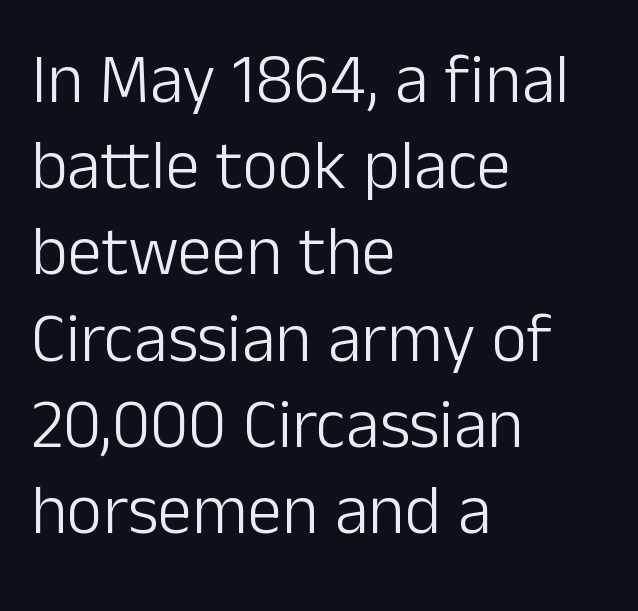
{"serif": "no", "italic": "no", "bold": "no", "weight": "light", "width": "normal", "stroke_contrast": "low", "x_height": "medium", "monospaced": "no", "underline": "no", "align": "left", "line_spacing": "normal", "line_spacing_ratio": 1.25, "letter_spacing": "normal", "letter_spacing_em": 0.0, "glyph_px": 69}
